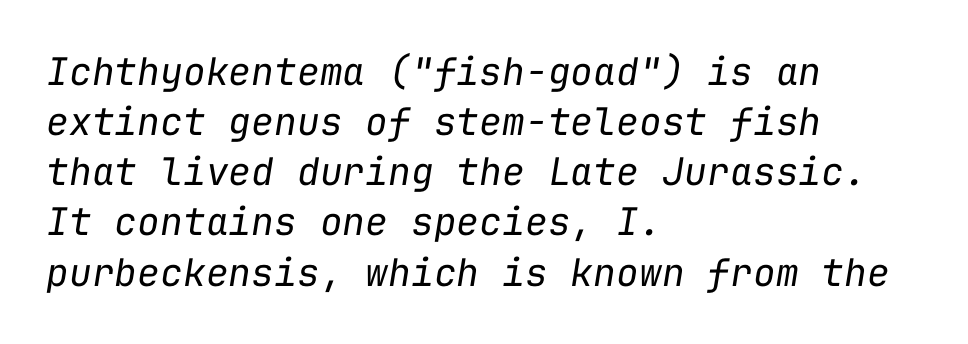
{"italic": "yes", "lean": "right", "slant_degrees": 9, "bold": "no", "weight": "regular", "width": "normal", "stroke_contrast": "low", "x_height": "medium", "monospaced": "yes", "underline": "no", "align": "left", "line_spacing": "normal", "line_spacing_ratio": 1.32, "letter_spacing": "normal", "letter_spacing_em": 0.0, "glyph_px": 38}
